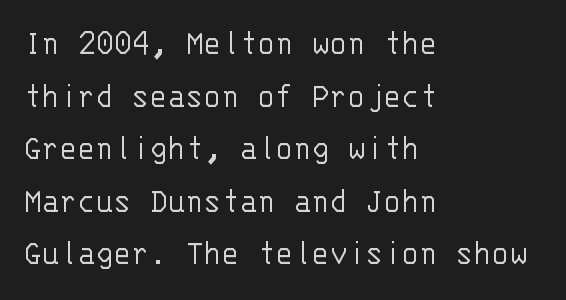
The image shows 37 px light sans-serif type, upright, monospaced; set left-aligned, normal line spacing (1.42x), normal letter spacing, not underlined; low stroke contrast and a large x-height.
